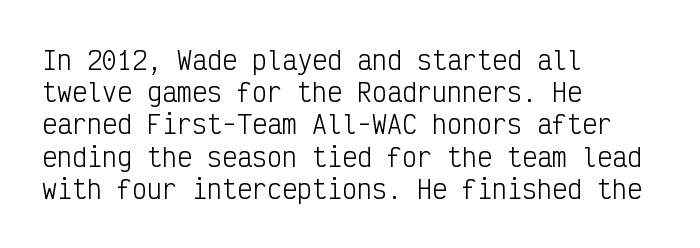
{"italic": "no", "bold": "no", "underline": "no", "align": "left", "line_spacing": "normal", "line_spacing_ratio": 1.29, "letter_spacing": "normal", "letter_spacing_em": 0.0, "glyph_px": 25}
